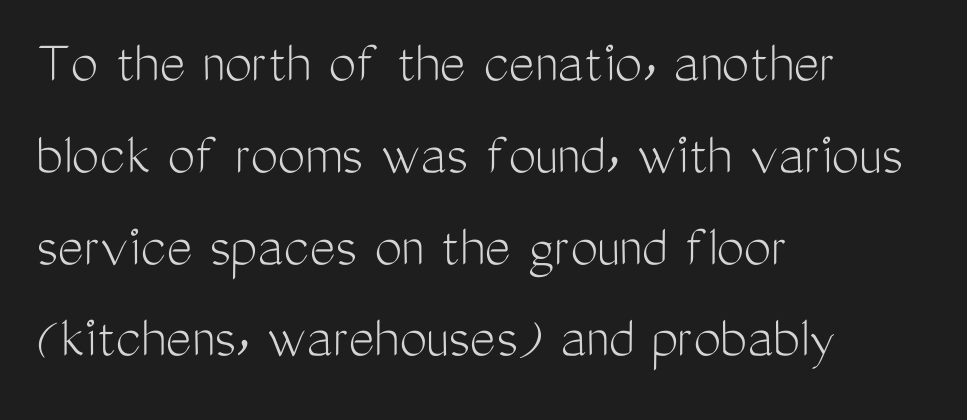
{"serif": "no", "italic": "no", "bold": "no", "weight": "light", "width": "condensed", "stroke_contrast": "medium", "x_height": "medium", "monospaced": "no", "underline": "no", "align": "left", "line_spacing": "normal", "line_spacing_ratio": 1.48, "letter_spacing": "normal", "letter_spacing_em": 0.0, "glyph_px": 62}
